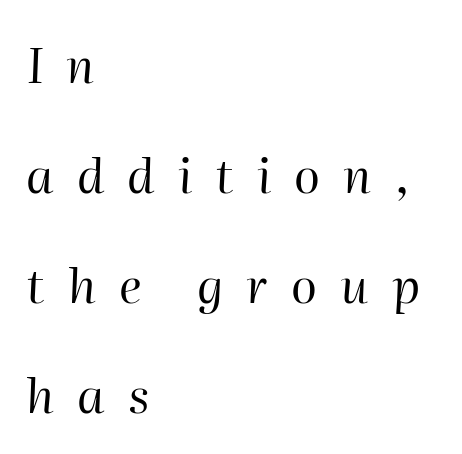
The image shows 48 px regular-weight type, italic (leaning right); set left-aligned, loose line spacing (2.29x), unusually wide letter spacing (+0.48 em), not underlined; high stroke contrast and a medium x-height.
